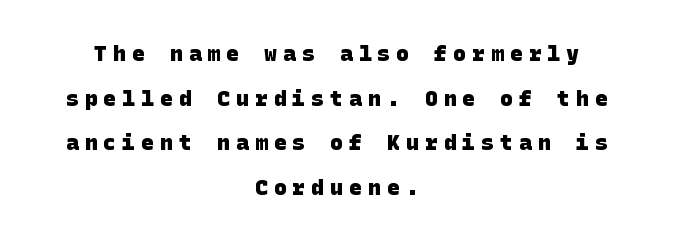
The image shows 21 px bold type; set centered, loose line spacing (2.12x), unusually wide letter spacing (+0.3 em), not underlined.
